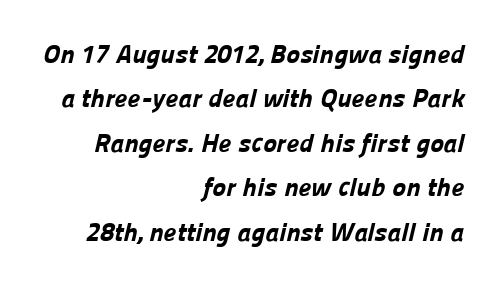
Q: Is the text bold? A: Yes.
Q: Is the text underlined? A: No.
Q: How is the paragraph aligned? A: Right-aligned.
Q: Is the spacing between letters normal or unusually wide? A: Normal.
